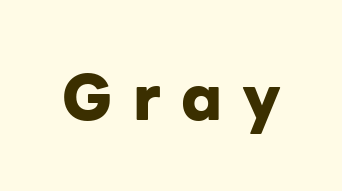
{"serif": "no", "italic": "no", "bold": "yes", "weight": "heavy", "width": "normal", "stroke_contrast": "low", "x_height": "medium", "monospaced": "no", "underline": "no", "letter_spacing": "wide", "letter_spacing_em": 0.32, "glyph_px": 63}
